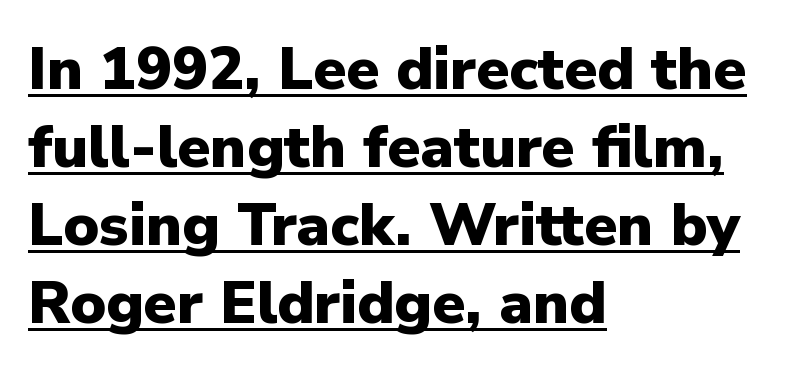
Q: Is the text bold? A: Yes.
Q: Is the text italic (slanted)? A: No, it is upright.
Q: Is the typeface a serif or a sans-serif typeface? A: Sans-serif.
Q: Is the text underlined? A: Yes.
Q: How is the paragraph aligned? A: Left-aligned.
Q: Is the spacing between letters normal or unusually wide? A: Normal.
Q: Is the spacing between lines tight, normal or loose? A: Normal.
Q: Width (condensed, normal, or wide)? A: Normal.
Q: Stroke contrast? A: Low.
Q: x-height? A: Medium.
Q: Monospaced? A: No.
